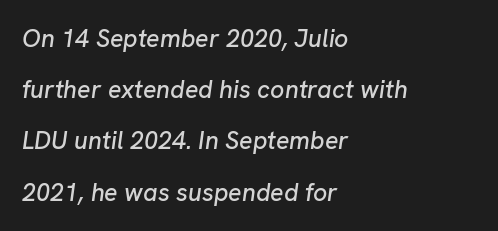
Q: Is the text italic (slanted)? A: Yes, it leans right by about 8 degrees.
Q: Is the text underlined? A: No.
Q: How is the paragraph aligned? A: Left-aligned.
Q: Is the spacing between letters normal or unusually wide? A: Normal.
Q: Is the spacing between lines tight, normal or loose? A: Loose.
